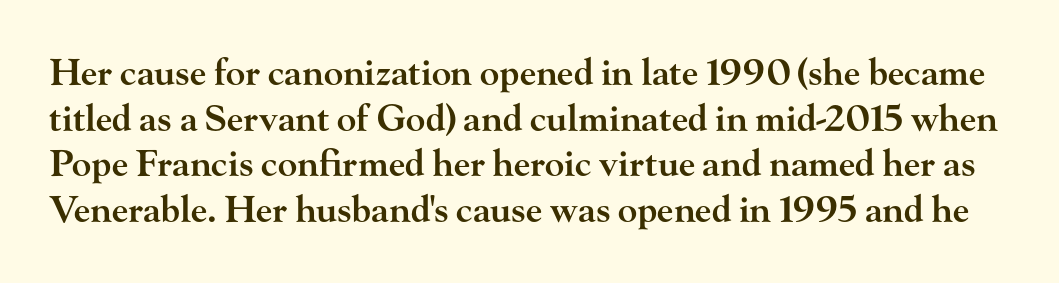
Tracking value appears to be zero — textbook default spacing. Every stem runs plumb, perpendicular to the baseline. The rendering uses a semibold face; strokes are thickened but not to full bold. Think of a printed novel: that variable character pitch is what you see here.
